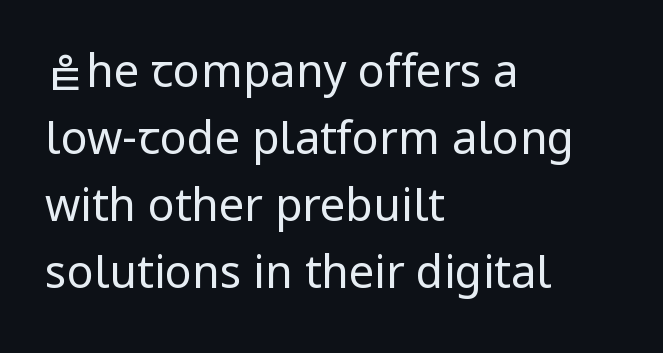
{"serif": "no", "italic": "no", "bold": "no", "weight": "regular", "width": "normal", "stroke_contrast": "low", "x_height": "medium", "monospaced": "no", "underline": "no", "align": "left", "line_spacing": "normal", "line_spacing_ratio": 1.49, "letter_spacing": "normal", "letter_spacing_em": 0.0, "glyph_px": 45}
